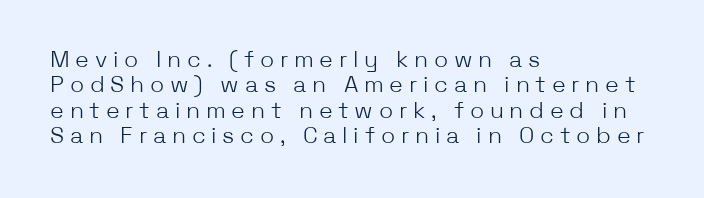
The image shows 23 px text type, upright; set left-aligned, tight line spacing (1.1x), unusually wide letter spacing (+0.25 em), not underlined.
